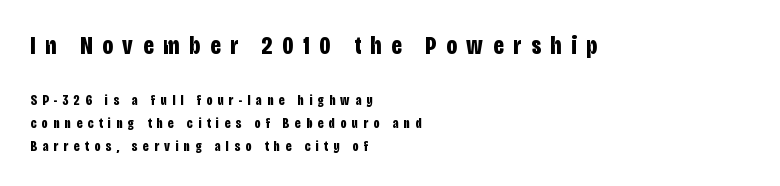
This sample is left-justified, so line endings fall wherever the words run out. Posture: vertical. Any mark beneath the type? The region is blank. Line spacing here is normal. Letter spacing: wide. Character size in the leading block exceeds that of the trailing block.
